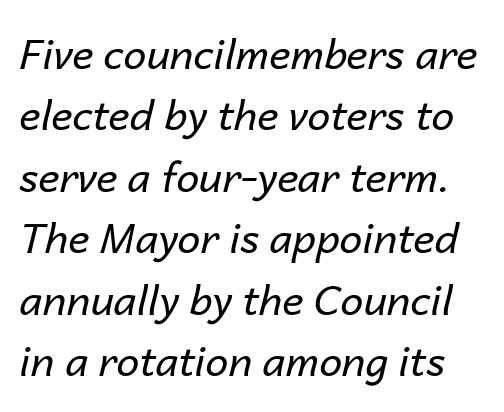
The image shows 41 px regular-weight type, italic (leaning right); set normal line spacing (1.5x), normal letter spacing, not underlined; low stroke contrast and a medium x-height.
